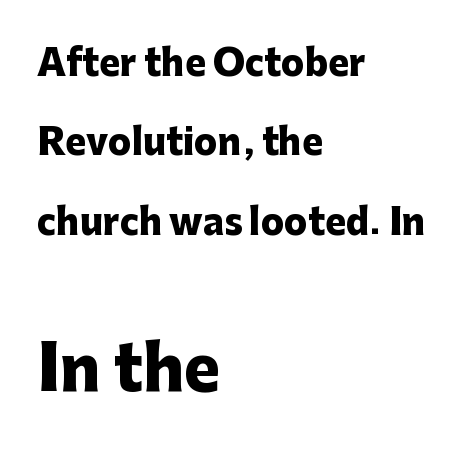
{"serif": "no", "italic": "no", "bold": "yes", "weight": "heavy", "width": "normal", "stroke_contrast": "low", "x_height": "medium", "monospaced": "no", "underline": "no", "align": "left", "line_spacing": "loose", "line_spacing_ratio": 2.27, "letter_spacing": "normal", "letter_spacing_em": 0.0, "larger_block": "second", "size_ratio": 1.74, "glyph_px": 61}
